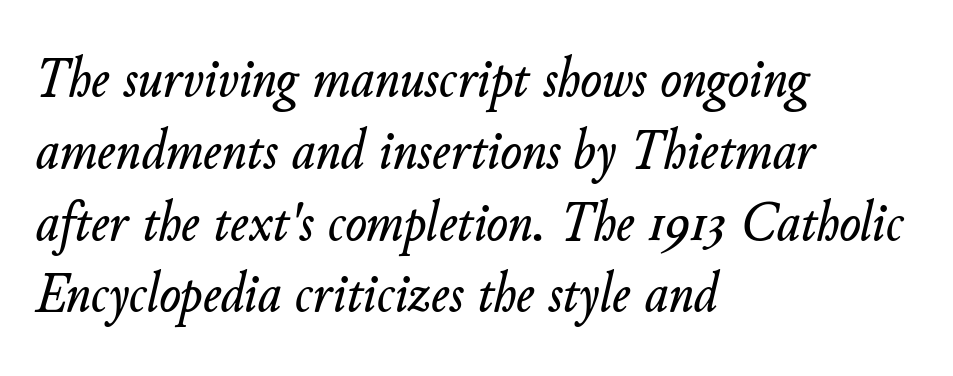
Q: Is the text italic (slanted)? A: Yes, it leans right by about 11 degrees.
Q: Is the text underlined? A: No.
Q: How is the paragraph aligned? A: Left-aligned.
Q: Is the spacing between letters normal or unusually wide? A: Normal.
Q: Is the spacing between lines tight, normal or loose? A: Normal.
Q: Width (condensed, normal, or wide)? A: Normal.
Q: Stroke contrast? A: Low.
Q: x-height? A: Small.
Q: Monospaced? A: No.
